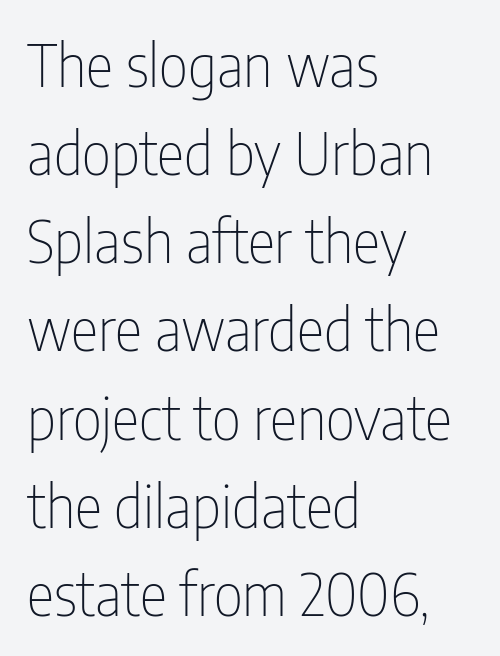
{"serif": "no", "italic": "no", "bold": "no", "weight": "thin", "width": "condensed", "stroke_contrast": "low", "x_height": "medium", "monospaced": "no", "underline": "no", "align": "left", "line_spacing": "normal", "line_spacing_ratio": 1.52, "letter_spacing": "normal", "letter_spacing_em": 0.0, "glyph_px": 58}
